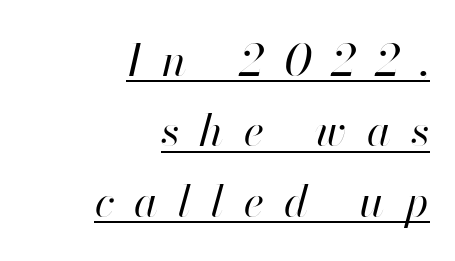
{"italic": "yes", "lean": "right", "slant_degrees": 13, "bold": "no", "weight": "regular", "width": "normal", "stroke_contrast": "high", "x_height": "small", "monospaced": "no", "underline": "yes", "align": "right", "line_spacing": "normal", "line_spacing_ratio": 1.6, "letter_spacing": "wide", "letter_spacing_em": 0.46, "glyph_px": 44}
